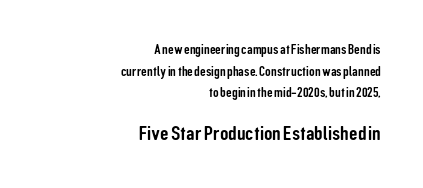
{"italic": "no", "underline": "no", "align": "right", "line_spacing": "normal", "line_spacing_ratio": 1.54, "letter_spacing": "normal", "letter_spacing_em": 0.0, "larger_block": "second", "size_ratio": 1.5, "glyph_px": 21}
